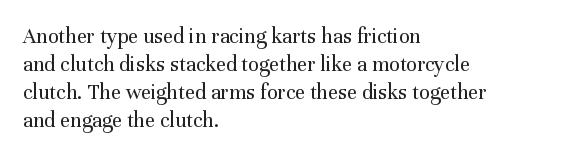
Normally led — the rows are evenly, conventionally spaced. Underlining? Definitely not there. The axis of the letterforms is exactly vertical. The passage is arranged the way most books set body copy — flush left. Default kerning and tracking; the words read as compact shapes.
